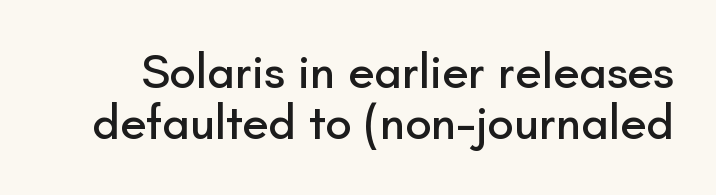
Regarding leading, the lines here are crowded together. Unlike italic type, these characters show no tilt at all. The letters advance in unequal steps, a hallmark of proportional type. The characters display no serif detailing; their extremities are plain. Nobody touched the tracking dial on this one.
